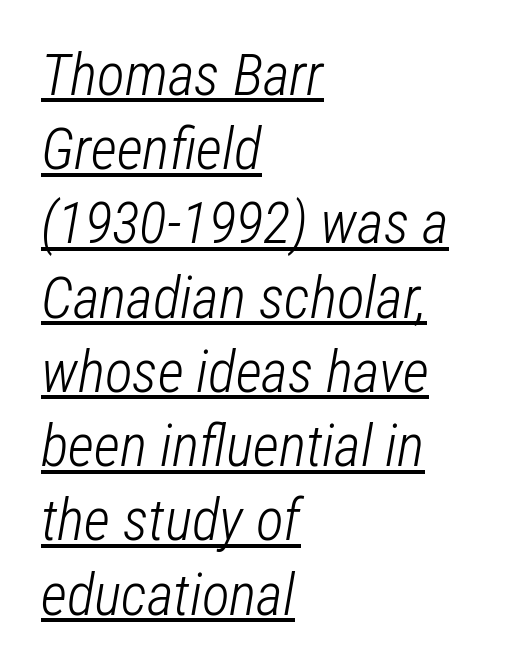
{"italic": "yes", "lean": "right", "slant_degrees": 12, "bold": "no", "weight": "light", "width": "condensed", "stroke_contrast": "low", "x_height": "medium", "monospaced": "no", "underline": "yes", "align": "left", "line_spacing": "normal", "line_spacing_ratio": 1.28, "letter_spacing": "normal", "letter_spacing_em": 0.0, "glyph_px": 58}
